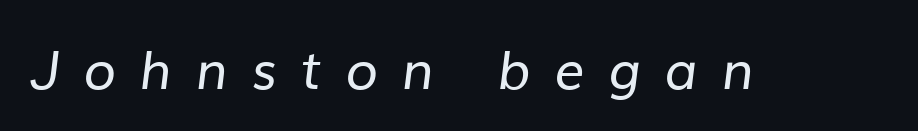
{"serif": "no", "bold": "no", "weight": "regular", "width": "normal", "stroke_contrast": "low", "x_height": "medium", "monospaced": "no", "underline": "no", "letter_spacing": "wide", "letter_spacing_em": 0.45, "glyph_px": 53}
